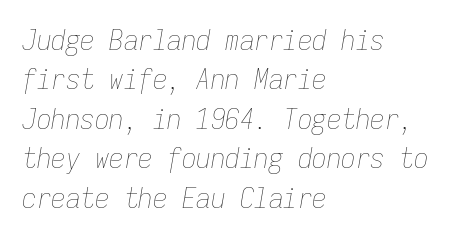
Emphasis-style slanted type is in use. Fixed-width glyphs throughout — classic coding-font behaviour. Is this a heavy cut? Hardly; it is regular or lighter. Alignment: flush left. Does extra space separate the letters? No, they use regular spacing. Plain, unruled lines of type.
